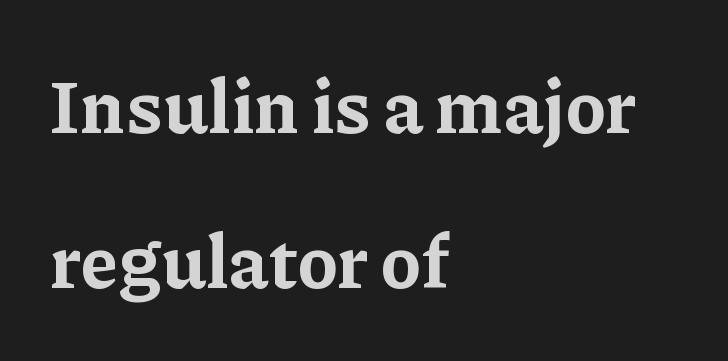
{"serif": "yes", "italic": "no", "bold": "yes", "weight": "bold", "width": "normal", "stroke_contrast": "low", "x_height": "medium", "monospaced": "no", "underline": "no", "align": "left", "line_spacing": "loose", "line_spacing_ratio": 2.09, "letter_spacing": "normal", "letter_spacing_em": 0.0, "glyph_px": 74}
